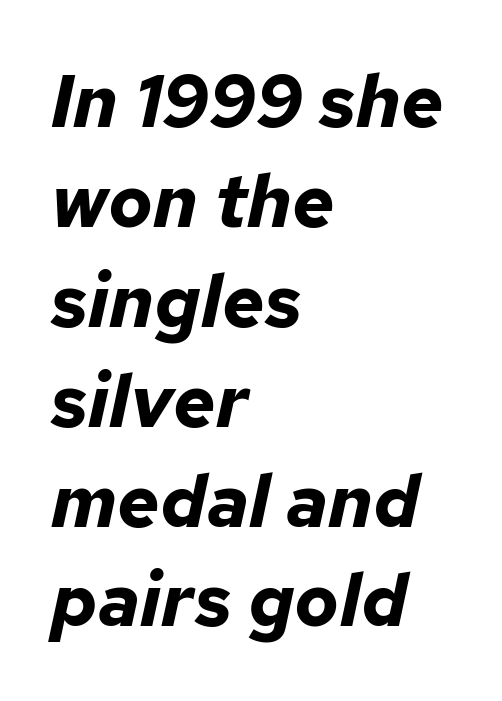
Q: Is the text bold? A: Yes.
Q: Is the text italic (slanted)? A: Yes, it leans right by about 12 degrees.
Q: Is the text underlined? A: No.
Q: How is the paragraph aligned? A: Left-aligned.
Q: Is the spacing between letters normal or unusually wide? A: Normal.
Q: Is the spacing between lines tight, normal or loose? A: Normal.
Q: Width (condensed, normal, or wide)? A: Normal.
Q: Stroke contrast? A: Low.
Q: x-height? A: Medium.
Q: Monospaced? A: No.
